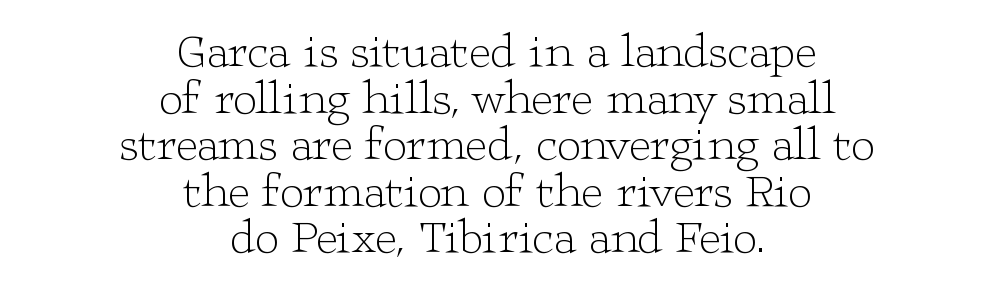
The image shows 47 px light, wide serif type, upright; set centered, tight line spacing (0.99x), normal letter spacing, not underlined; low stroke contrast and a medium x-height.
